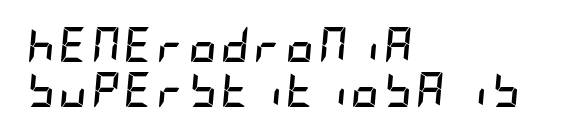
The image shows 35 px semibold, condensed type, italic (leaning right); set left-aligned, normal line spacing (1.3x), not underlined; low stroke contrast and a large x-height.
